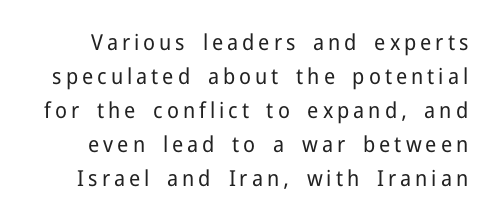
The image shows 22 px text type, upright; set normal line spacing (1.54x), not underlined.
